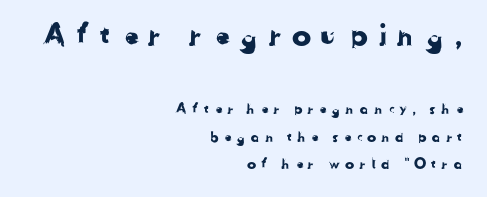
{"serif": "no", "width": "normal", "stroke_contrast": "low", "x_height": "medium", "monospaced": "no", "underline": "no", "align": "right", "line_spacing": "loose", "line_spacing_ratio": 1.94, "letter_spacing": "wide", "letter_spacing_em": 0.32, "larger_block": "first", "size_ratio": 2.07, "glyph_px": 29}
